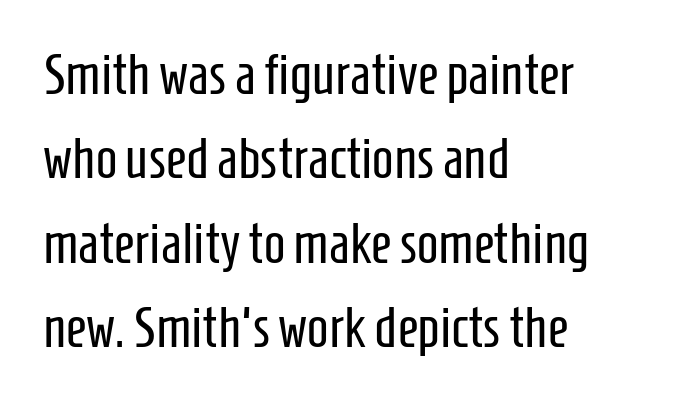
Q: Is the text bold? A: No.
Q: Is the text italic (slanted)? A: No, it is upright.
Q: Is the typeface a serif or a sans-serif typeface? A: Sans-serif.
Q: Is the text underlined? A: No.
Q: How is the paragraph aligned? A: Left-aligned.
Q: Is the spacing between letters normal or unusually wide? A: Normal.
Q: Is the spacing between lines tight, normal or loose? A: Normal.
Q: Width (condensed, normal, or wide)? A: Condensed.
Q: Stroke contrast? A: Low.
Q: x-height? A: Medium.
Q: Monospaced? A: No.
